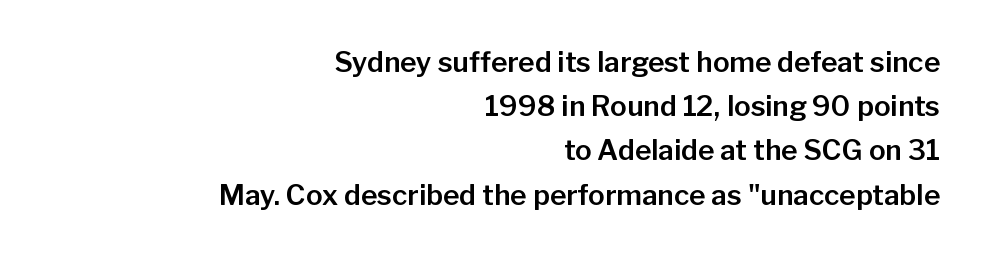
Q: Is the text italic (slanted)? A: No, it is upright.
Q: Is the typeface a serif or a sans-serif typeface? A: Sans-serif.
Q: Is the text underlined? A: No.
Q: How is the paragraph aligned? A: Right-aligned.
Q: Is the spacing between letters normal or unusually wide? A: Normal.
Q: Is the spacing between lines tight, normal or loose? A: Normal.
Q: Width (condensed, normal, or wide)? A: Normal.
Q: Stroke contrast? A: Low.
Q: x-height? A: Medium.
Q: Monospaced? A: No.
